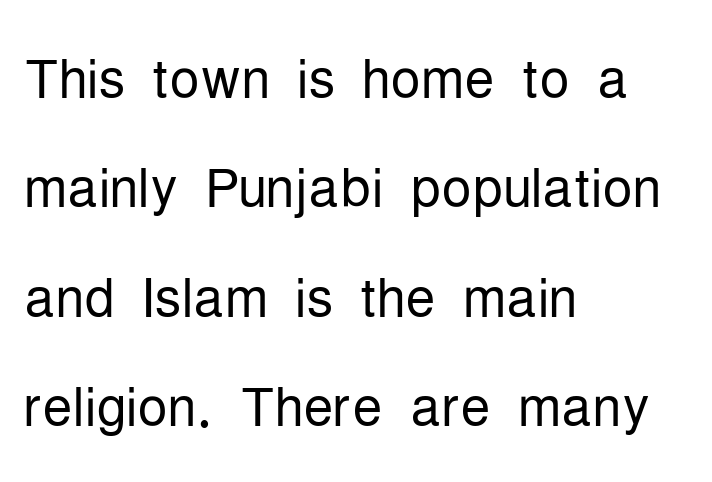
Q: Is the text bold? A: No.
Q: Is the text italic (slanted)? A: No, it is upright.
Q: Is the typeface a serif or a sans-serif typeface? A: Sans-serif.
Q: Is the text underlined? A: No.
Q: How is the paragraph aligned? A: Left-aligned.
Q: Is the spacing between letters normal or unusually wide? A: Normal.
Q: Is the spacing between lines tight, normal or loose? A: Normal.
Q: Width (condensed, normal, or wide)? A: Condensed.
Q: Stroke contrast? A: Low.
Q: x-height? A: Medium.
Q: Monospaced? A: No.
